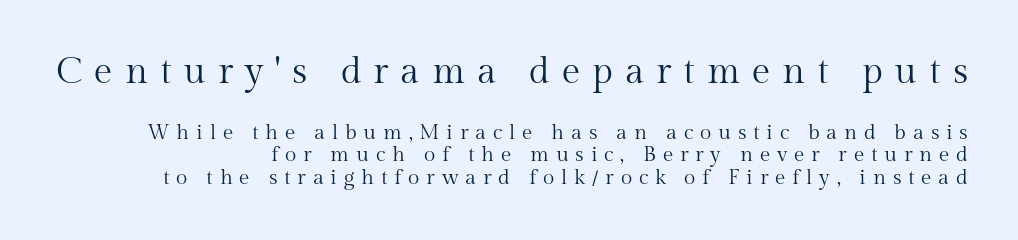
In terms of letterspacing, this is a distinctly airy, spread setting. Is this a heavy cut? Hardly; it is regular or lighter. The passage shown begins with its larger block and ends with its smaller one. This rendering uses right alignment, leaving the left contour irregular. Very little white space separates one row of letters from the next. The specimen reads as upright at a glance.
